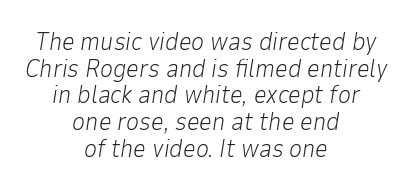
{"italic": "yes", "lean": "right", "slant_degrees": 9, "bold": "no", "underline": "no", "align": "center", "line_spacing": "tight", "line_spacing_ratio": 1.07, "letter_spacing": "normal", "letter_spacing_em": 0.0, "glyph_px": 25}
